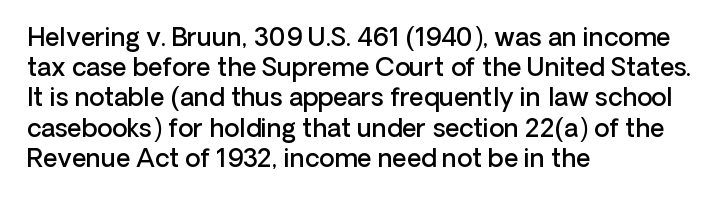
Posture: straight, roman, zero tilt. Unmarked baselines from the first word to the last. Spacing between characters is what you'd get straight out of the box. The face used here is a semibold: visibly heavier than regular, lighter than bold.
